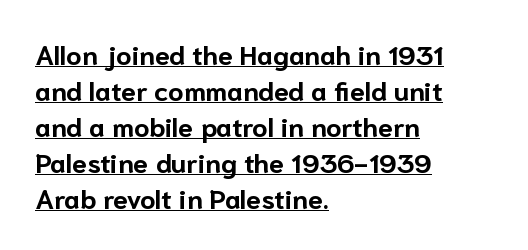
Q: Is the text bold? A: Yes.
Q: Is the text italic (slanted)? A: No, it is upright.
Q: Is the text underlined? A: Yes.
Q: How is the paragraph aligned? A: Left-aligned.
Q: Is the spacing between letters normal or unusually wide? A: Normal.
Q: Is the spacing between lines tight, normal or loose? A: Normal.
